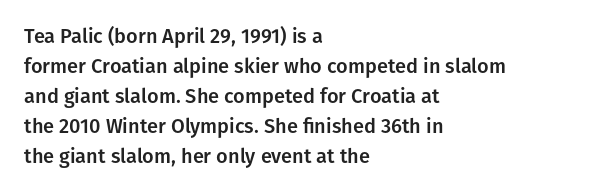
The passage shown has conventional tracking throughout. Is there much room between lines? A standard amount, neither cramped nor airy. This is the regular roman posture of the typeface. Plain, unruled lines of type. Typeset ragged right — the left edge is the straight one.
